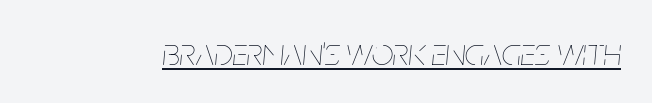
{"italic": "yes", "lean": "right", "slant_degrees": 5, "bold": "no", "weight": "thin", "width": "condensed", "stroke_contrast": "low", "x_height": "large", "monospaced": "no", "underline": "yes", "letter_spacing": "normal", "letter_spacing_em": 0.0, "glyph_px": 38}
